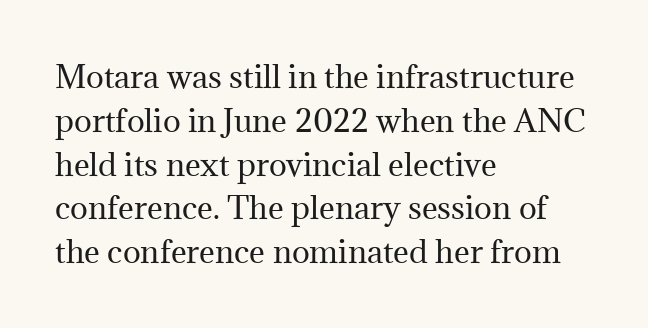
Q: Is the text bold? A: No.
Q: Is the text italic (slanted)? A: No, it is upright.
Q: Is the typeface a serif or a sans-serif typeface? A: Serif.
Q: Is the text underlined? A: No.
Q: How is the paragraph aligned? A: Left-aligned.
Q: Is the spacing between letters normal or unusually wide? A: Normal.
Q: Is the spacing between lines tight, normal or loose? A: Normal.
Q: Width (condensed, normal, or wide)? A: Normal.
Q: Stroke contrast? A: Medium.
Q: x-height? A: Medium.
Q: Monospaced? A: No.
